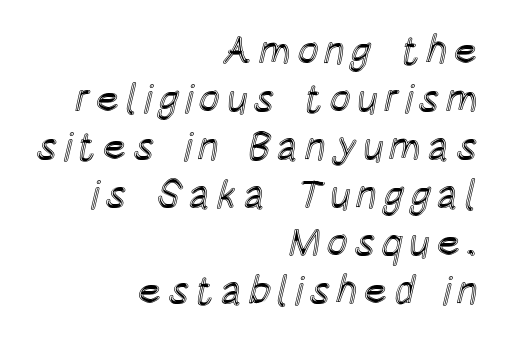
Quick note: underline off. If you drew a ruler down the right edge, every line would touch it. Is this a fixed-width face? No — the glyphs have proportional, varying widths.
